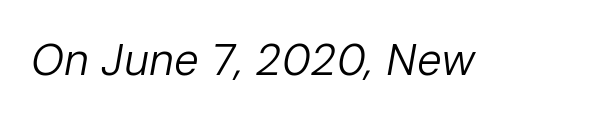
The passage shown is not underscored anywhere. Nothing unusual about the tracking: characters are spaced as the font intends. Does the lettering tilt? It does — this is italic. The letters advance in unequal steps, a hallmark of proportional type. Unbolded letterforms with no extra heft.
